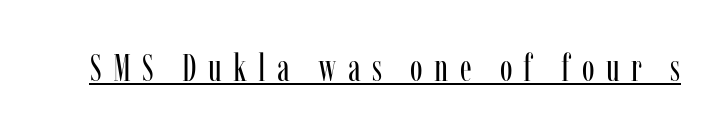
The image shows 38 px regular-weight, condensed serif type, upright; set unusually wide letter spacing (+0.3 em), underlined; low stroke contrast and a medium x-height.
